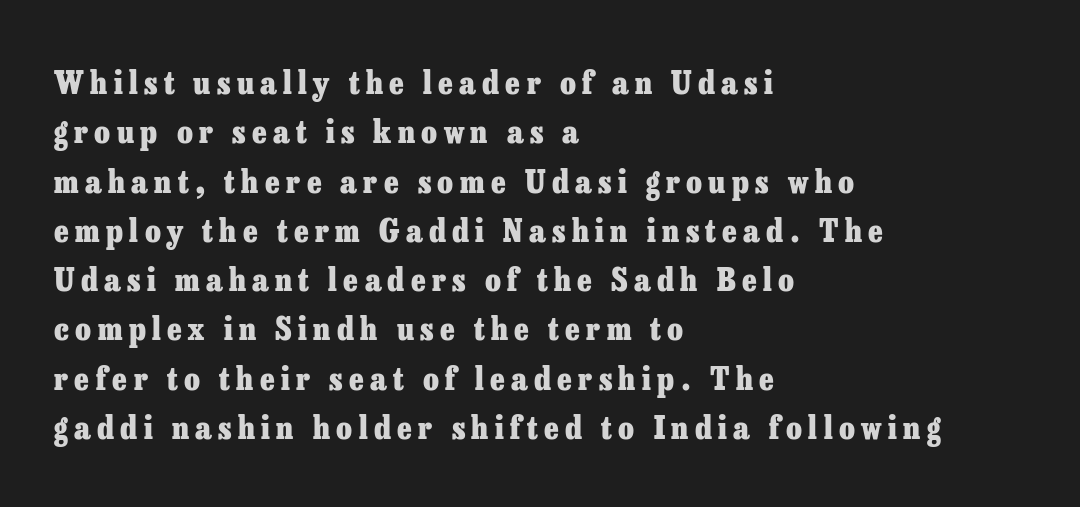
{"serif": "yes", "italic": "no", "bold": "yes", "weight": "heavy", "width": "normal", "stroke_contrast": "low", "x_height": "medium", "monospaced": "no", "underline": "no", "align": "left", "line_spacing": "normal", "line_spacing_ratio": 1.54, "letter_spacing": "wide", "letter_spacing_em": 0.2, "glyph_px": 32}
